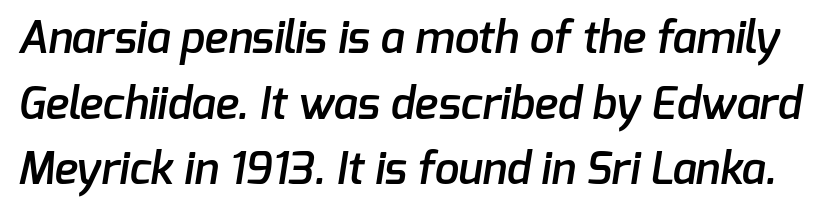
The image shows 44 px semibold sans-serif type; set normal line spacing (1.49x), normal letter spacing, not underlined; low stroke contrast and a medium x-height.
